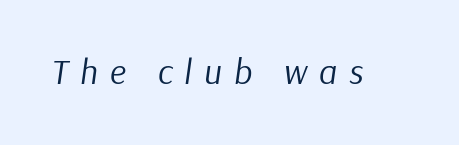
Q: Is the text bold? A: No.
Q: Is the text italic (slanted)? A: Yes, it leans right by about 9 degrees.
Q: Is the text underlined? A: No.
Q: Is the spacing between letters normal or unusually wide? A: Unusually wide.
Q: Width (condensed, normal, or wide)? A: Normal.
Q: Stroke contrast? A: Low.
Q: x-height? A: Medium.
Q: Monospaced? A: No.
